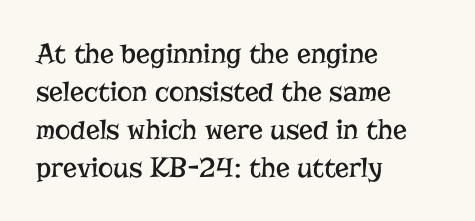
{"serif": "yes", "italic": "no", "bold": "no", "weight": "regular", "width": "normal", "stroke_contrast": "low", "x_height": "medium", "monospaced": "no", "underline": "no", "align": "left", "line_spacing": "normal", "line_spacing_ratio": 1.31, "letter_spacing": "normal", "letter_spacing_em": 0.0, "glyph_px": 29}
